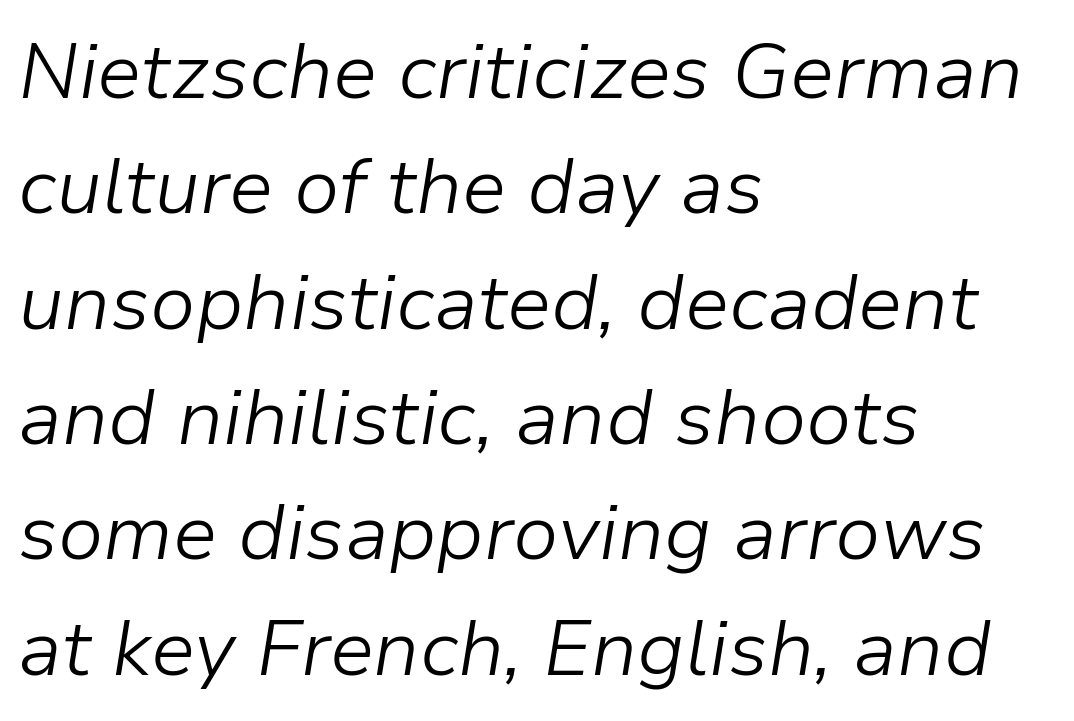
{"italic": "yes", "lean": "right", "slant_degrees": 9, "bold": "no", "weight": "light", "width": "normal", "stroke_contrast": "low", "x_height": "medium", "monospaced": "no", "underline": "no", "align": "left", "line_spacing": "normal", "line_spacing_ratio": 1.46, "letter_spacing": "normal", "letter_spacing_em": 0.0, "glyph_px": 79}
